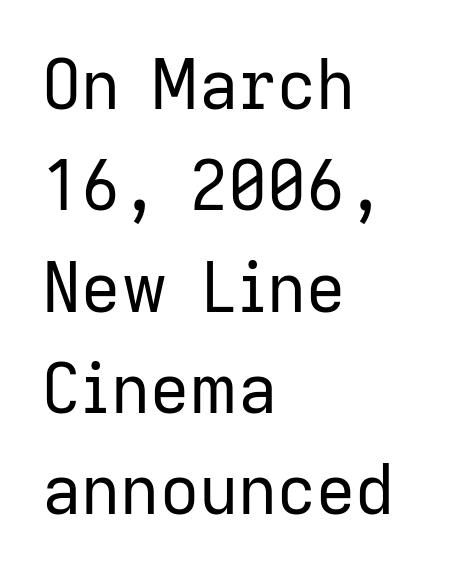
Q: Is the text bold? A: No.
Q: Is the text italic (slanted)? A: No, it is upright.
Q: Is the typeface a serif or a sans-serif typeface? A: Sans-serif.
Q: Is the text underlined? A: No.
Q: How is the paragraph aligned? A: Left-aligned.
Q: Is the spacing between letters normal or unusually wide? A: Normal.
Q: Is the spacing between lines tight, normal or loose? A: Normal.
Q: Width (condensed, normal, or wide)? A: Normal.
Q: Stroke contrast? A: Low.
Q: x-height? A: Medium.
Q: Monospaced? A: No.
